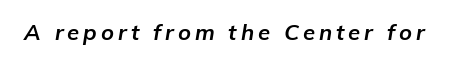
The strip under each line holds only bare page. The whole block is typeset with a tilt. The face used here has the dense, thick strokes of a bold.
